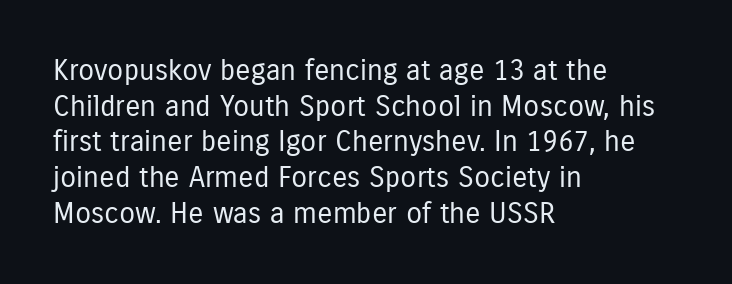
A classic flush-left, rag-right setting is used for this passage. The type is set solid horizontally, with unmodified tracking. Nobody drew a line under any word here. Do the characters align in a grid? No, the font is proportional.
